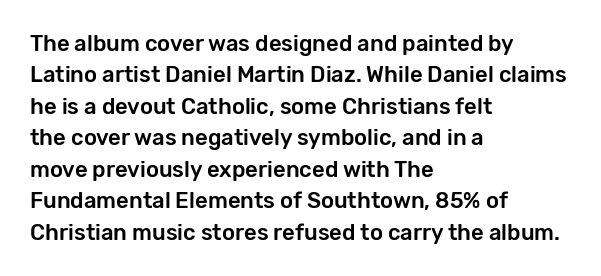
{"italic": "no", "underline": "no", "align": "left", "line_spacing": "normal", "line_spacing_ratio": 1.43, "letter_spacing": "normal", "letter_spacing_em": 0.0, "glyph_px": 22}
